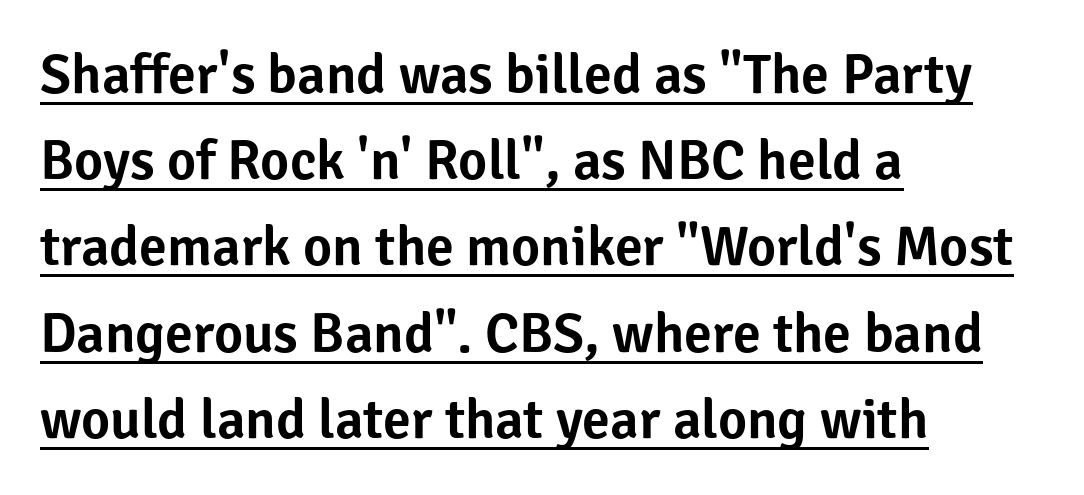
Look at the tracking — it's just the regular setting, nothing added. A continuous stroke trails under the words, as in a hyperlink. Leading: standard. Rendered with straight, roman letterforms. The rendering uses natural spacing where letterforms have individual widths. The rendering shows plain stroke endings on the letterforms — a sans-serif design.
